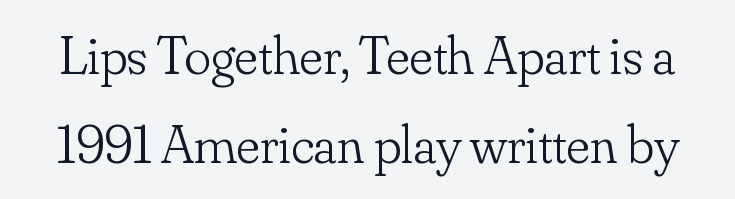
{"serif": "yes", "italic": "no", "bold": "no", "weight": "light", "width": "normal", "stroke_contrast": "low", "x_height": "small", "monospaced": "no", "underline": "no", "line_spacing": "normal", "line_spacing_ratio": 1.62, "letter_spacing": "normal", "letter_spacing_em": 0.0, "glyph_px": 55}
